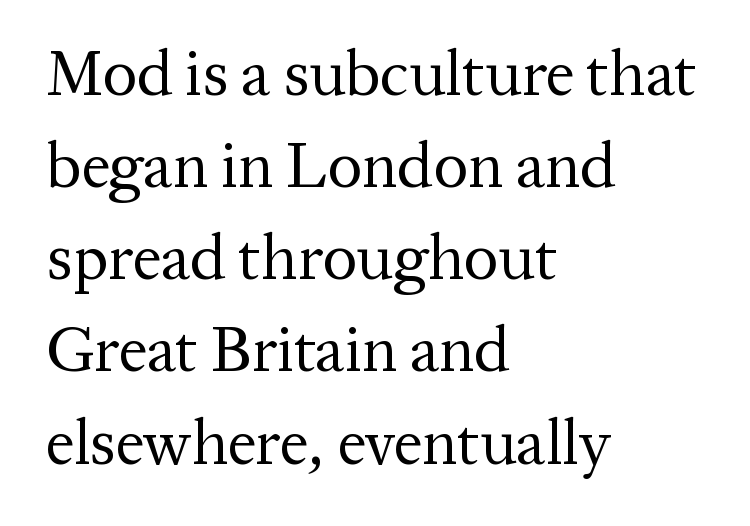
Letterform terminals end in serifs throughout the passage. Each letter keeps its own natural width here, so spacing adapts to shape. The passage shown is not bold in any degree. Unlike italic type, these characters show no tilt at all. Letters rest on an invisible, unmarked baseline.
